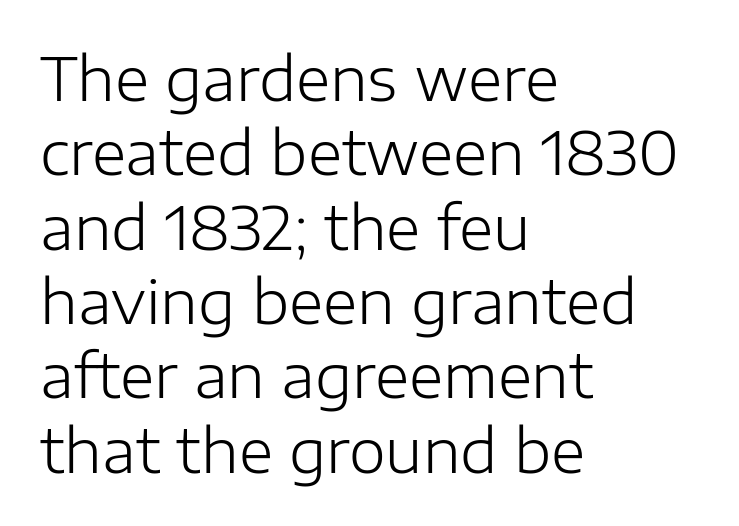
The image shows 59 px light sans-serif type, upright; set left-aligned, normal line spacing (1.26x), normal letter spacing, not underlined; low stroke contrast and a medium x-height.
